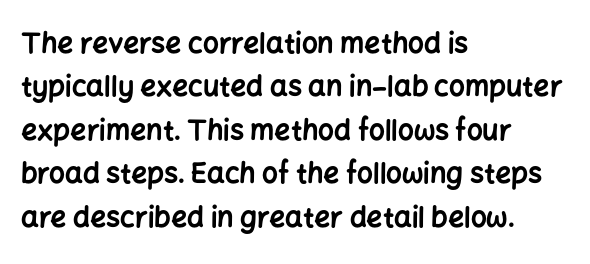
The image shows 28 px bold sans-serif type, upright; set left-aligned, normal line spacing (1.55x), normal letter spacing, not underlined; low stroke contrast and a medium x-height.
